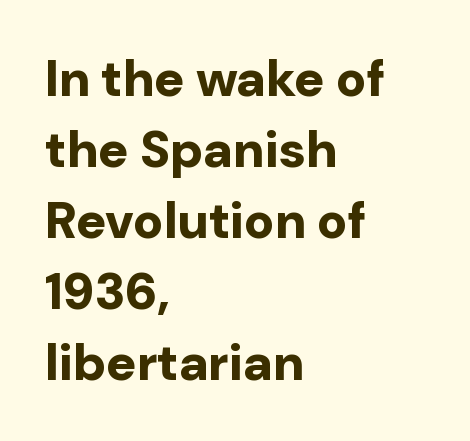
The image shows 51 px bold sans-serif type, upright; set left-aligned, normal line spacing (1.39x), normal letter spacing, not underlined; low stroke contrast and a medium x-height.
